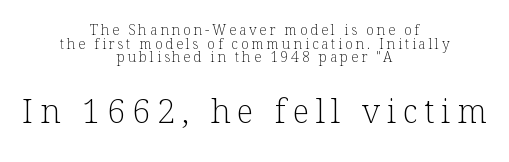
{"serif": "yes", "italic": "no", "bold": "no", "weight": "light", "width": "normal", "stroke_contrast": "low", "x_height": "medium", "monospaced": "no", "underline": "no", "align": "center", "line_spacing": "tight", "line_spacing_ratio": 0.97, "letter_spacing": "wide", "letter_spacing_em": 0.2, "larger_block": "second", "size_ratio": 2.36, "glyph_px": 33}
